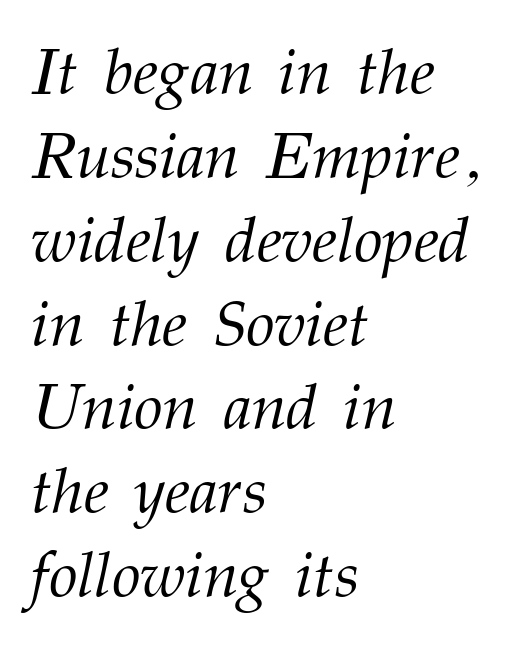
The image shows 65 px light serif type, italic (leaning right); set left-aligned, normal line spacing (1.29x), normal letter spacing, not underlined; medium stroke contrast and a medium x-height.
